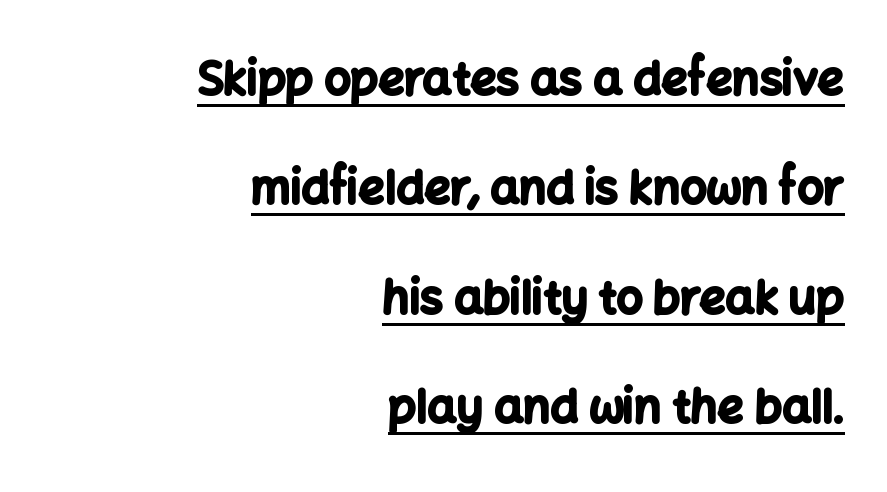
The image shows 46 px bold sans-serif type, upright; set right-aligned, loose line spacing (2.38x), normal letter spacing, underlined; low stroke contrast and a medium x-height.
